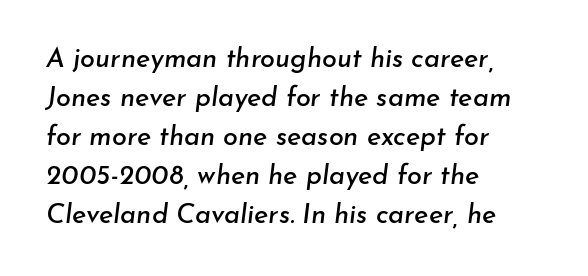
Q: Is the text italic (slanted)? A: Yes, it leans right by about 7 degrees.
Q: Is the text underlined? A: No.
Q: How is the paragraph aligned? A: Left-aligned.
Q: Is the spacing between letters normal or unusually wide? A: Normal.
Q: Is the spacing between lines tight, normal or loose? A: Normal.
